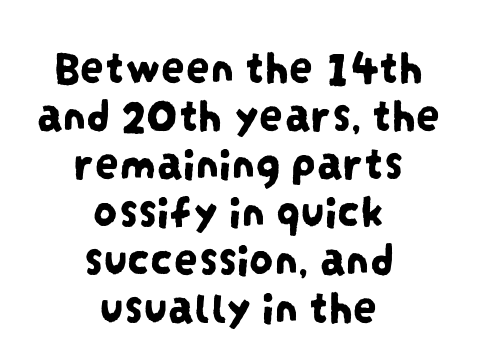
Nobody touched the tracking dial on this one. Think of a printed novel: that variable character pitch is what you see here. No word sits above an underline. These lines huddle together more closely than default settings would place them. The typesetter chose a symmetrical, centered arrangement here. To sum up the face: it is a sans, with no serifs.
